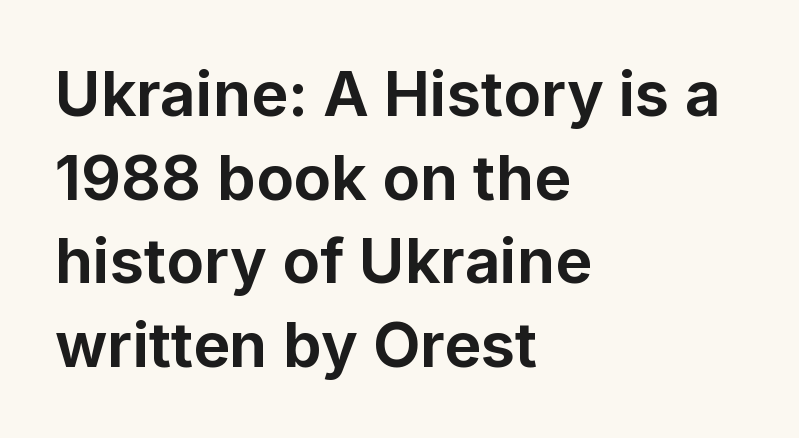
A typesetter would call this proportional, since set widths differ per character. Vertically, the passage feels balanced, rows spaced as you'd expect. These words are printed bold, with thick strokes throughout. The letters stand straight up with perfectly vertical stems.
